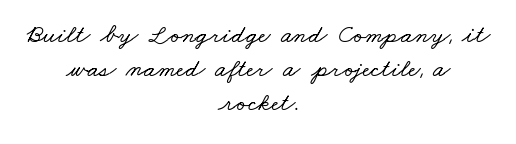
{"underline": "no", "align": "center", "line_spacing": "normal", "line_spacing_ratio": 1.31, "letter_spacing": "normal", "letter_spacing_em": 0.0, "glyph_px": 26}
